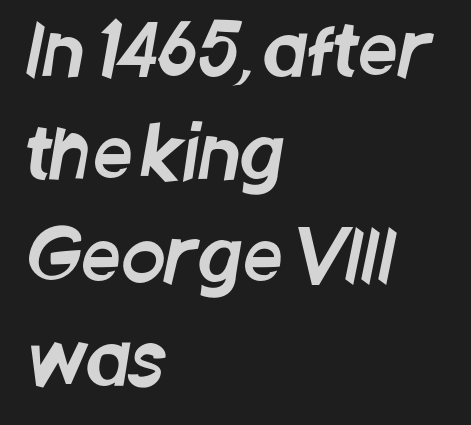
Varying glyph widths throughout — classic text-font behaviour. Inter-character spacing is left at the font's built-in metrics. Each row of text sits above clean, open space. The paragraph shown leans on its left margin.
